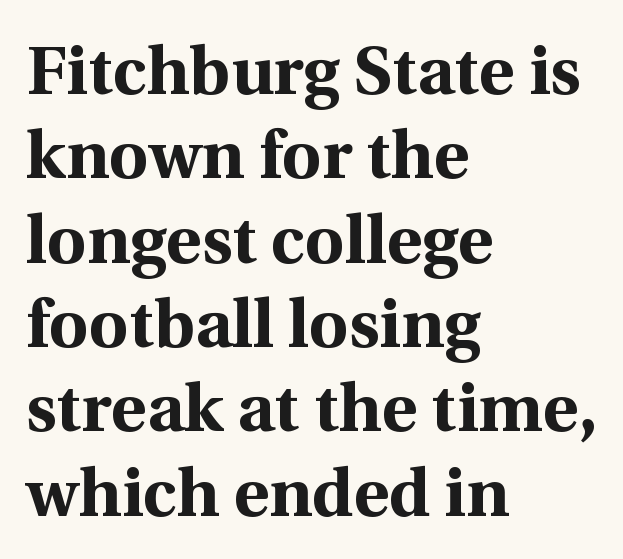
{"serif": "yes", "italic": "no", "bold": "yes", "weight": "bold", "width": "normal", "x_height": "medium", "monospaced": "no", "underline": "no", "align": "left", "line_spacing_ratio": 1.24, "letter_spacing": "normal", "letter_spacing_em": 0.0, "glyph_px": 68}
